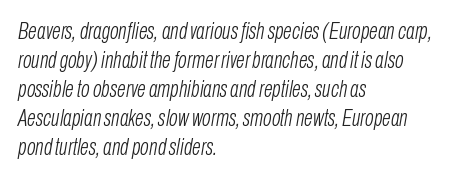
The image shows 23 px text type, italic (leaning right); set left-aligned, normal line spacing (1.26x), normal letter spacing, not underlined.
